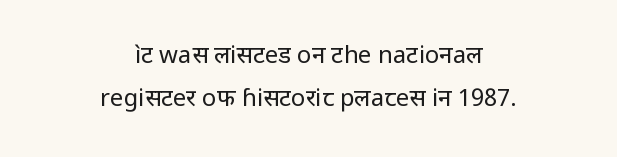
The image shows 24 px text type, upright; set centered, line spacing 1.79x, normal letter spacing, not underlined.
